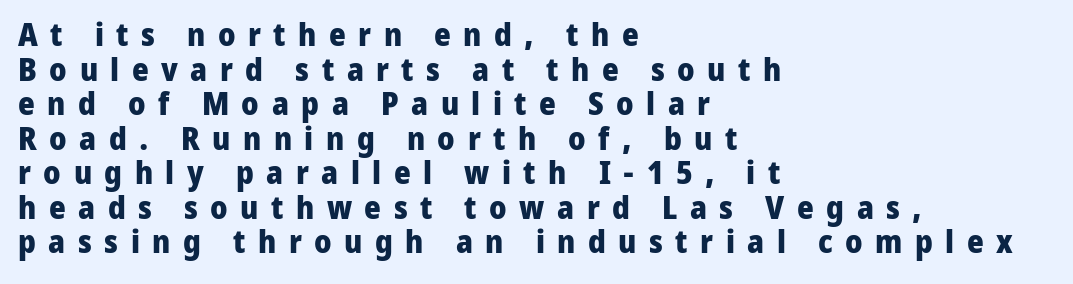
Q: Is the text bold? A: Yes.
Q: Is the text italic (slanted)? A: No, it is upright.
Q: Is the typeface a serif or a sans-serif typeface? A: Sans-serif.
Q: Is the text underlined? A: No.
Q: How is the paragraph aligned? A: Left-aligned.
Q: Is the spacing between letters normal or unusually wide? A: Unusually wide.
Q: Is the spacing between lines tight, normal or loose? A: Tight.
Q: Width (condensed, normal, or wide)? A: Normal.
Q: Stroke contrast? A: Low.
Q: x-height? A: Medium.
Q: Monospaced? A: No.
